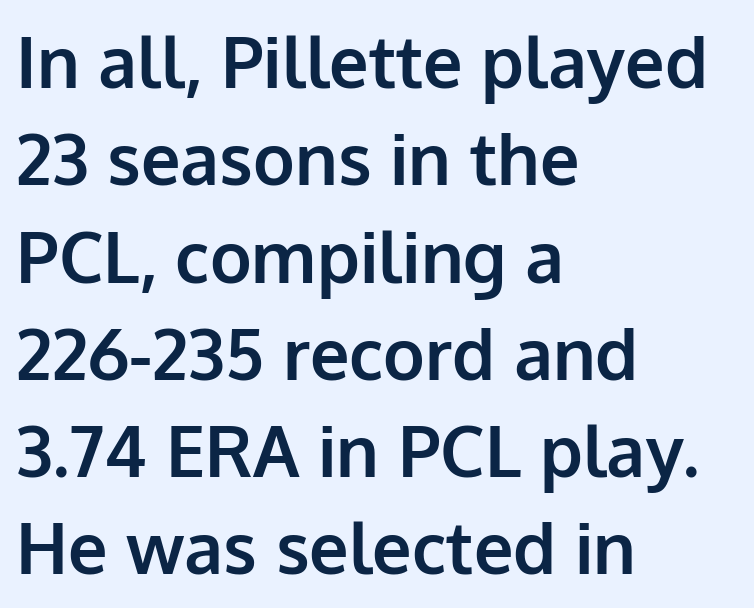
Q: Is the text bold? A: Yes.
Q: Is the text italic (slanted)? A: No, it is upright.
Q: Is the typeface a serif or a sans-serif typeface? A: Sans-serif.
Q: Is the text underlined? A: No.
Q: How is the paragraph aligned? A: Left-aligned.
Q: Is the spacing between letters normal or unusually wide? A: Normal.
Q: Is the spacing between lines tight, normal or loose? A: Normal.
Q: Width (condensed, normal, or wide)? A: Normal.
Q: Stroke contrast? A: Low.
Q: x-height? A: Medium.
Q: Monospaced? A: No.
